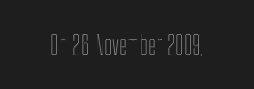
This rendering leaves character spacing at its baseline value. Has an underline been added? It has not. No italicization has been applied; the sample stays upright.
